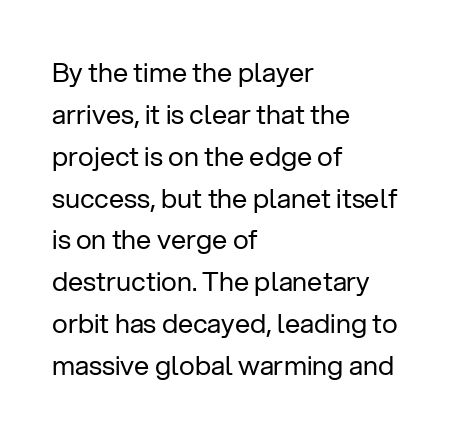
{"italic": "no", "bold": "no", "underline": "no", "align": "left", "line_spacing": "normal", "line_spacing_ratio": 1.55, "letter_spacing": "normal", "letter_spacing_em": 0.0, "glyph_px": 27}
